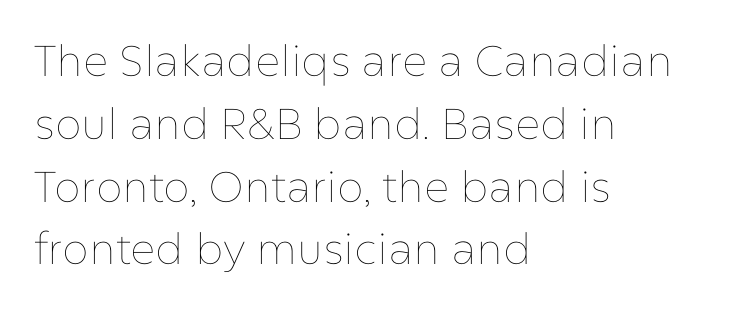
{"italic": "no", "bold": "no", "weight": "thin", "width": "normal", "stroke_contrast": "low", "x_height": "medium", "monospaced": "no", "underline": "no", "align": "left", "line_spacing": "normal", "line_spacing_ratio": 1.46, "letter_spacing": "normal", "letter_spacing_em": 0.0, "glyph_px": 43}
